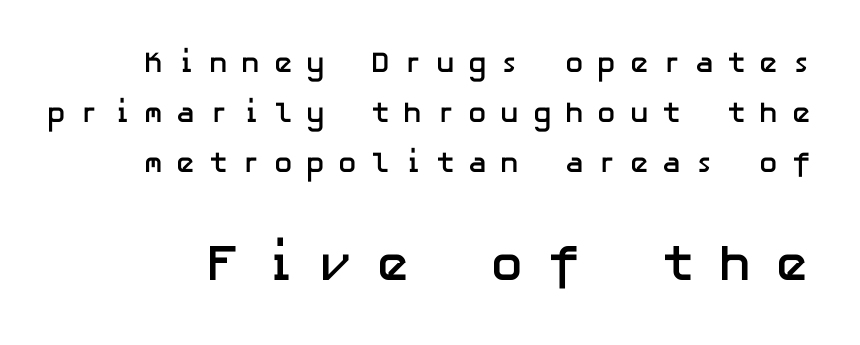
Each letter's strokes conclude bluntly, with no projecting serifs. Chunky letters — that's bold for sure. If you squint, the bottom block still reads clearly — it's the larger of the two. Short note: letters widely spaced. If you drew a line through each stem, it would be perfectly vertical.
